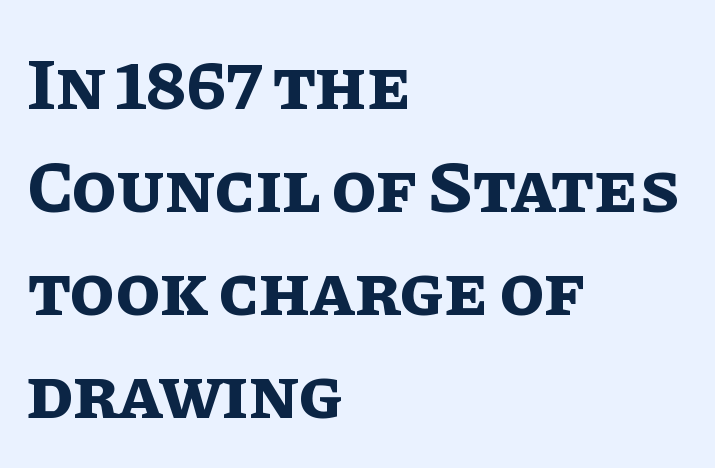
{"italic": "no", "bold": "yes", "weight": "bold", "width": "normal", "stroke_contrast": "low", "x_height": "large", "monospaced": "no", "underline": "no", "align": "left", "line_spacing": "normal", "line_spacing_ratio": 1.41, "letter_spacing": "normal", "letter_spacing_em": 0.0, "glyph_px": 73}
